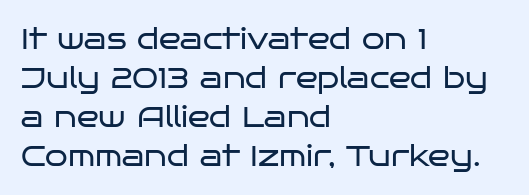
Varying glyph widths throughout — classic text-font behaviour. Underlining? Definitely not there. This sample uses plain, unmodified letter spacing. Notice how the passage keeps a crisp vertical edge on the left only. Heft: none added — not bold.
